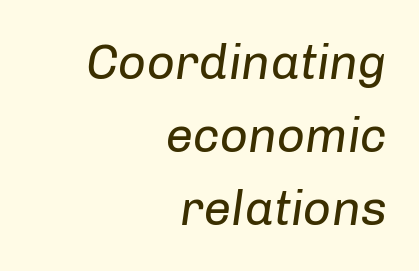
Words appear dense and cohesive because spacing is normal. The space between consecutive lines is moderate. Is this a fixed-width face? No — the glyphs have proportional, varying widths. Which margin do the lines hug? The right one — the left edge is uneven. When letters slant like this, we call the style italic.
